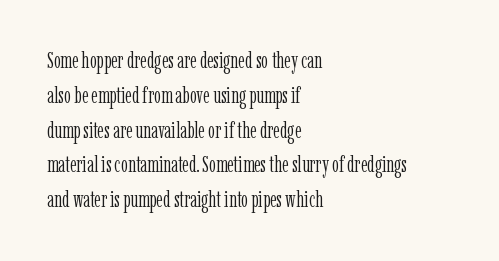
{"italic": "no", "bold": "no", "underline": "no", "align": "left", "line_spacing": "normal", "line_spacing_ratio": 1.58, "letter_spacing": "normal", "letter_spacing_em": 0.0, "glyph_px": 22}
